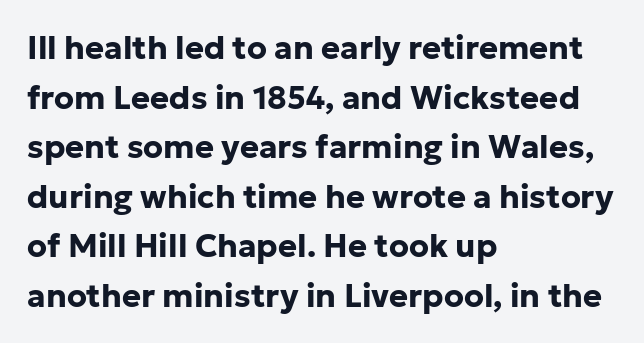
Q: Is the text bold? A: Yes.
Q: Is the text italic (slanted)? A: No, it is upright.
Q: Is the typeface a serif or a sans-serif typeface? A: Sans-serif.
Q: Is the text underlined? A: No.
Q: How is the paragraph aligned? A: Left-aligned.
Q: Is the spacing between letters normal or unusually wide? A: Normal.
Q: Is the spacing between lines tight, normal or loose? A: Normal.
Q: Width (condensed, normal, or wide)? A: Normal.
Q: Stroke contrast? A: Low.
Q: x-height? A: Medium.
Q: Monospaced? A: No.
